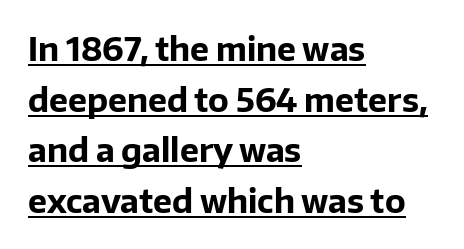
{"serif": "no", "italic": "no", "bold": "yes", "weight": "bold", "width": "normal", "stroke_contrast": "low", "x_height": "medium", "monospaced": "no", "underline": "yes", "align": "left", "line_spacing": "normal", "line_spacing_ratio": 1.58, "letter_spacing": "normal", "letter_spacing_em": 0.0, "glyph_px": 32}
